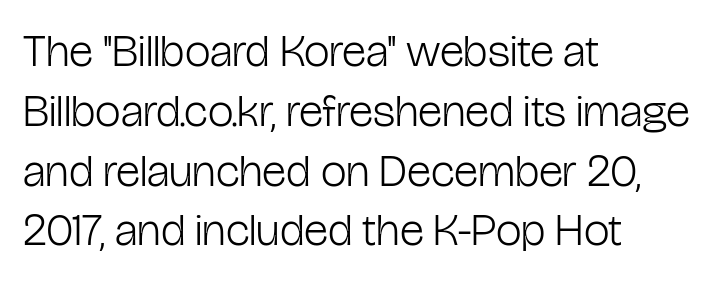
{"serif": "no", "italic": "no", "bold": "no", "weight": "light", "width": "condensed", "stroke_contrast": "low", "x_height": "medium", "monospaced": "no", "underline": "no", "align": "left", "line_spacing": "normal", "line_spacing_ratio": 1.3, "letter_spacing": "normal", "letter_spacing_em": 0.0, "glyph_px": 46}
